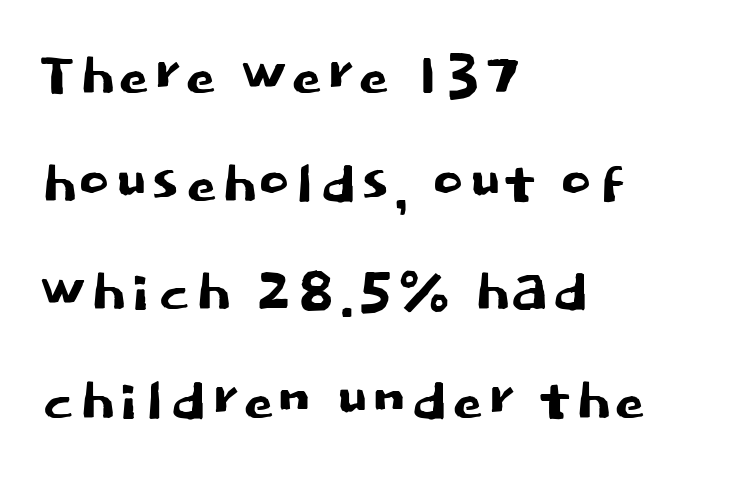
The image shows 79 px sans-serif type, upright; set left-aligned, normal line spacing (1.37x), normal letter spacing, not underlined; low stroke contrast and a large x-height.
